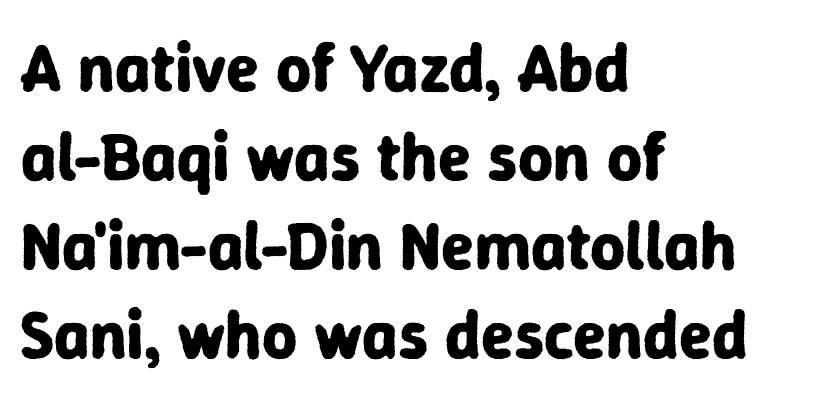
The image shows 68 px bold sans-serif type, upright; set left-aligned, normal line spacing (1.31x), normal letter spacing, not underlined; low stroke contrast and a medium x-height.
